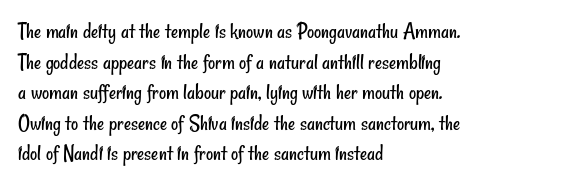
The image shows 22 px text type; set left-aligned, normal line spacing (1.39x), normal letter spacing, not underlined.
